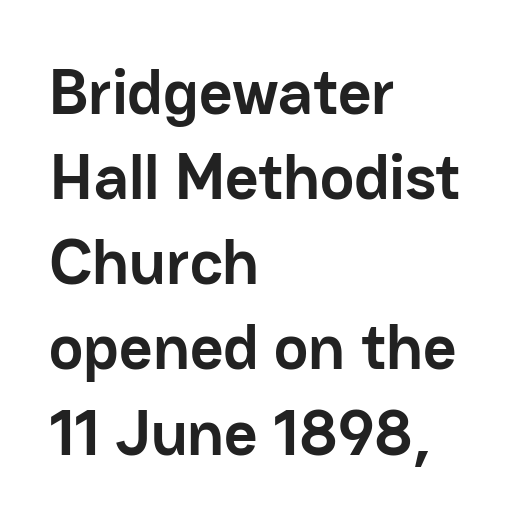
{"serif": "no", "italic": "no", "bold": "yes", "weight": "semibold", "width": "normal", "stroke_contrast": "low", "x_height": "medium", "monospaced": "no", "underline": "no", "align": "left", "line_spacing": "normal", "line_spacing_ratio": 1.31, "letter_spacing": "normal", "letter_spacing_em": 0.0, "glyph_px": 65}
